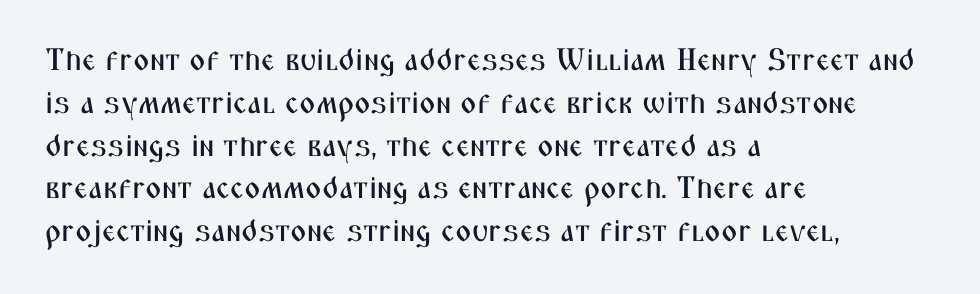
The image shows 31 px condensed sans-serif type, upright; set left-aligned, normal line spacing (1.38x), normal letter spacing, not underlined; medium stroke contrast and a medium x-height.
